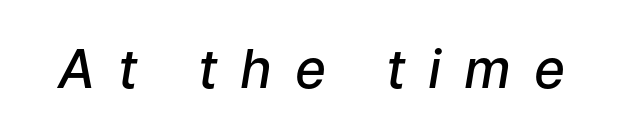
The string is rendered with underlining switched off. Note the varied advance widths — an 'i' is clearly narrower than an 'm'. The font's italic variant was chosen for this text. A semibold gives these letters moderate extra thickness, short of bold. Inter-character spacing is expanded well beyond the font's built-in metrics.
